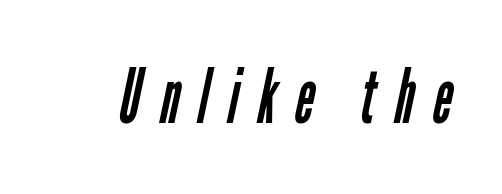
Q: Is the text bold? A: No.
Q: Is the typeface a serif or a sans-serif typeface? A: Sans-serif.
Q: Is the text underlined? A: No.
Q: Is the spacing between letters normal or unusually wide? A: Unusually wide.
Q: Width (condensed, normal, or wide)? A: Condensed.
Q: Stroke contrast? A: Low.
Q: x-height? A: Medium.
Q: Monospaced? A: No.
